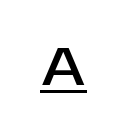
Q: Is the text italic (slanted)? A: No, it is upright.
Q: Is the typeface a serif or a sans-serif typeface? A: Sans-serif.
Q: Is the text underlined? A: Yes.
Q: Is the spacing between letters normal or unusually wide? A: Unusually wide.
Q: Width (condensed, normal, or wide)? A: Normal.
Q: Stroke contrast? A: Low.
Q: x-height? A: Large.
Q: Monospaced? A: No.
